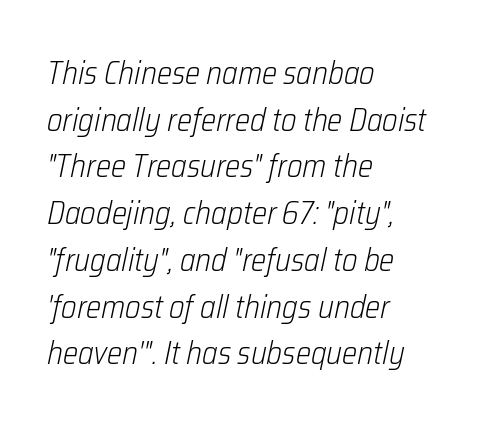
A clean baseline with only descenders dipping below it. The paragraph shown leans on its left margin. Regular leading. Observe the ordinary spacing: letters are neighbours, not strangers.
